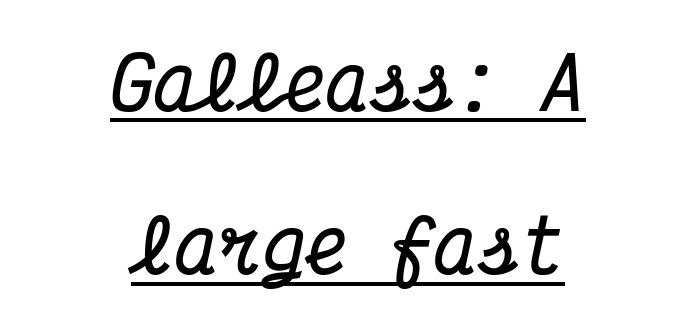
{"serif": "yes", "italic": "yes", "lean": "right", "slant_degrees": 12, "bold": "yes", "weight": "bold", "width": "condensed", "stroke_contrast": "medium", "x_height": "medium", "monospaced": "yes", "underline": "yes", "align": "center", "line_spacing": "loose", "line_spacing_ratio": 2.27, "letter_spacing": "normal", "letter_spacing_em": 0.0, "glyph_px": 72}
